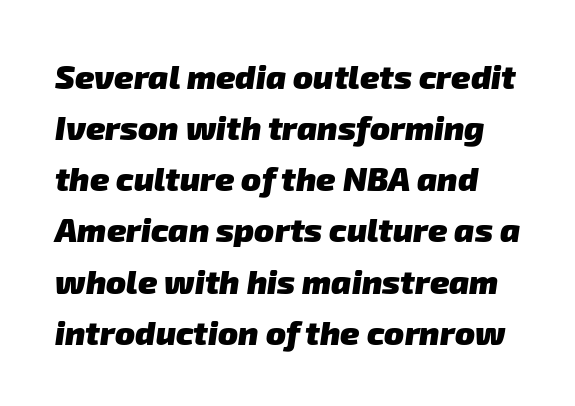
{"serif": "no", "bold": "yes", "weight": "heavy", "width": "normal", "stroke_contrast": "low", "x_height": "medium", "monospaced": "no", "underline": "no", "line_spacing": "normal", "line_spacing_ratio": 1.55, "letter_spacing": "normal", "letter_spacing_em": 0.0, "glyph_px": 33}
